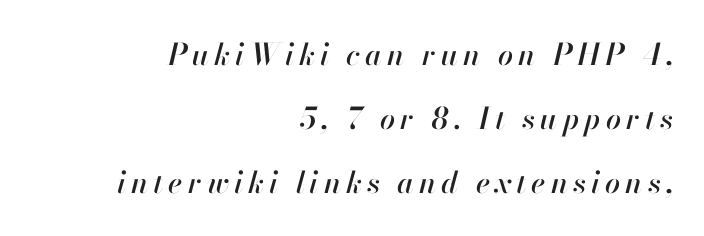
Q: Is the text italic (slanted)? A: Yes, it leans right by about 13 degrees.
Q: Is the text underlined? A: No.
Q: How is the paragraph aligned? A: Right-aligned.
Q: Is the spacing between lines tight, normal or loose? A: Loose.
Q: Width (condensed, normal, or wide)? A: Normal.
Q: Stroke contrast? A: High.
Q: x-height? A: Small.
Q: Monospaced? A: No.
